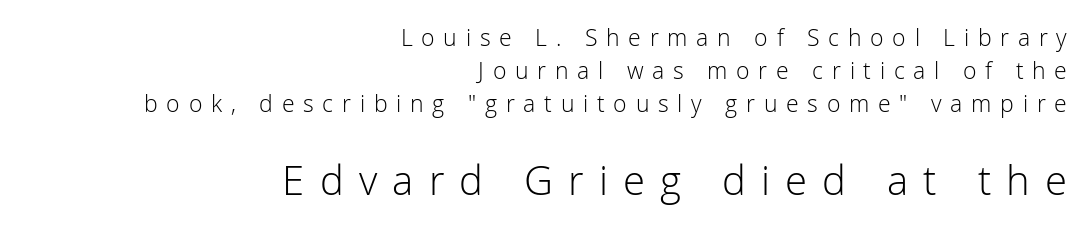
The glyphs are unaccompanied by any horizontal stroke below them. These lines stack with their right ends in a neat column. Successive baselines arrive at the customary interval. Looks like regular typesetting: each glyph gets only the width it needs. Larger block? The one below; the one above is distinctly smaller. Display-style spreading of the glyphs; the letterfit is very open.
